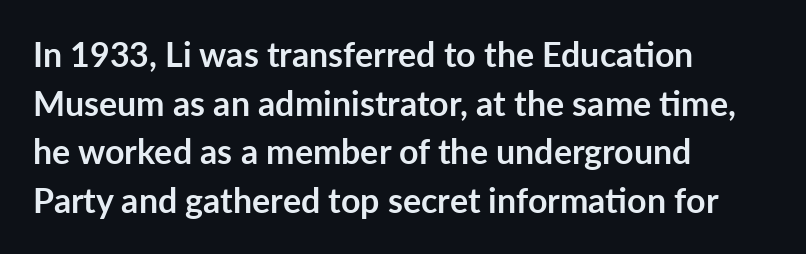
The image shows 34 px semibold sans-serif type, upright; set left-aligned, normal line spacing (1.43x), normal letter spacing, not underlined; low stroke contrast and a medium x-height.
